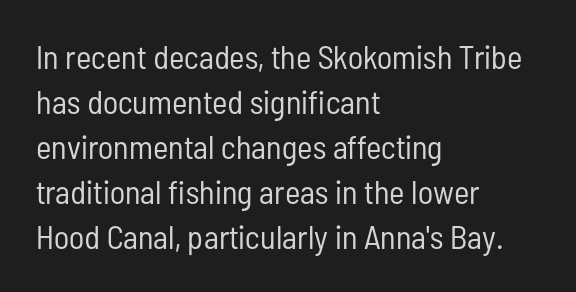
The letters stand upright; this is a roman face. No word sits above an underline. The characters are drawn with everyday or finer stroke widths. Is the block centered? No — it sits flush against the left margin. Does extra space separate the letters? No, they use regular spacing. These lines are rendered in a variable-pitch font.
